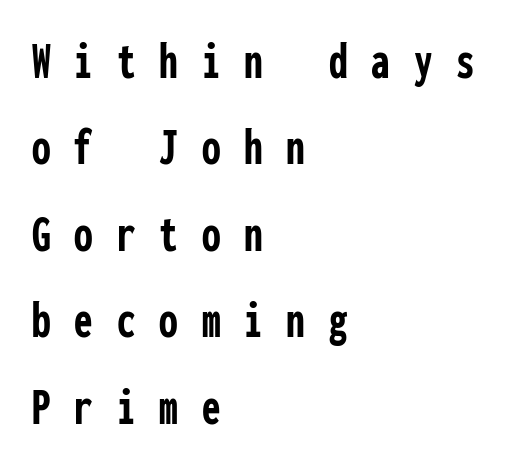
The rows are spaced the way most documents space them. Glyph-to-glyph distance is far greater than everyday printed text. If you drew a ruler down the left edge, every line would touch it. The glyphs are unaccompanied by any horizontal stroke below them.
